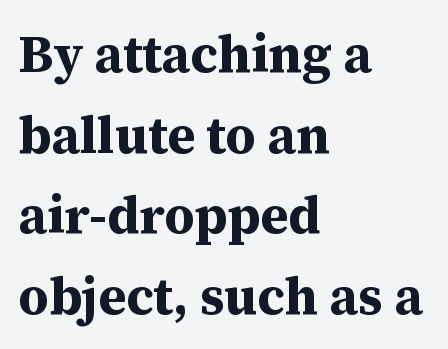
Yep, those are serifs on the letters. Observe the ordinary spacing: letters are neighbours, not strangers. What weight is shown? A full bold with thick strokes. The passage shown is typed in a proportional face where columns would drift. The compositor pushed each line to the left boundary. The axis of the letterforms is exactly vertical.
